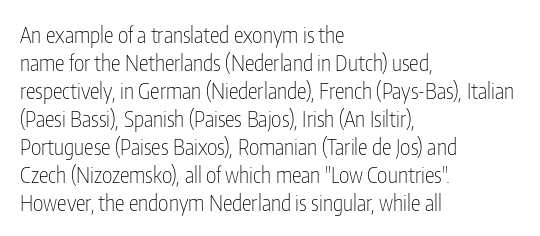
No extra ink here — the face is not bold. Students, observe: this is what conventionally led text looks like. Visually the block forms a straight wall on the left and a jagged coastline on the right. Clear beneath every line of the passage.
